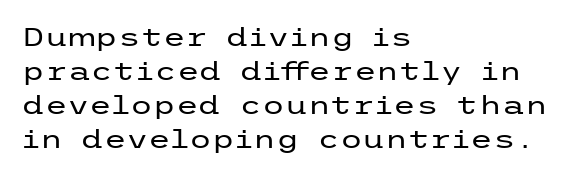
The image shows 26 px text type, upright; set left-aligned, normal line spacing (1.31x), normal letter spacing, not underlined.
